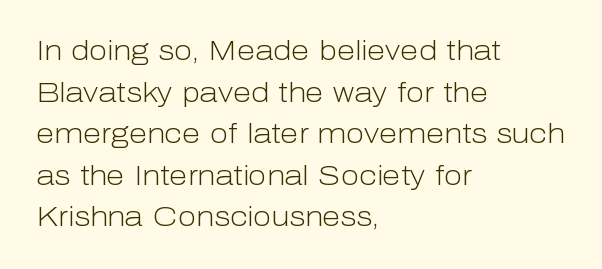
The image shows 27 px text type, upright; set left-aligned, normal line spacing (1.54x), normal letter spacing, not underlined.
